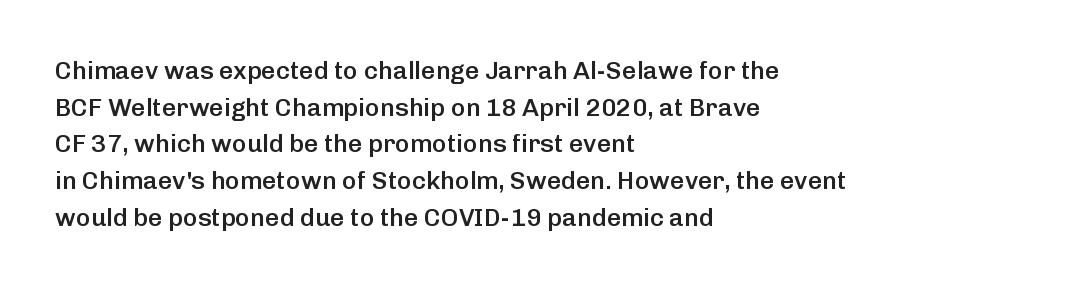
The gaps between neighbouring characters are ordinary and unremarkable. Clear beneath every line of the passage. The lettering holds an erect, upright posture throughout. Line starts are locked; line ends wander.
